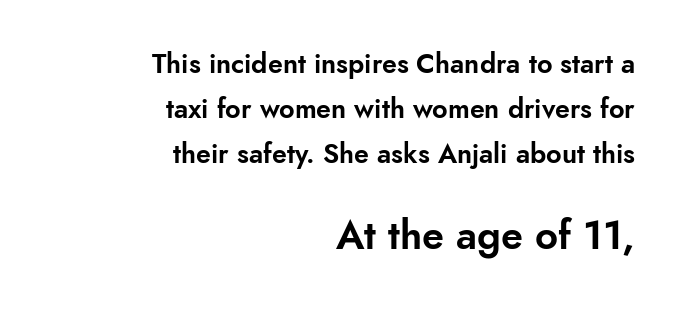
{"serif": "no", "italic": "no", "width": "normal", "stroke_contrast": "low", "x_height": "small", "monospaced": "no", "underline": "no", "align": "right", "line_spacing": "normal", "line_spacing_ratio": 1.66, "letter_spacing": "normal", "letter_spacing_em": 0.0, "larger_block": "second", "size_ratio": 1.48, "glyph_px": 40}
